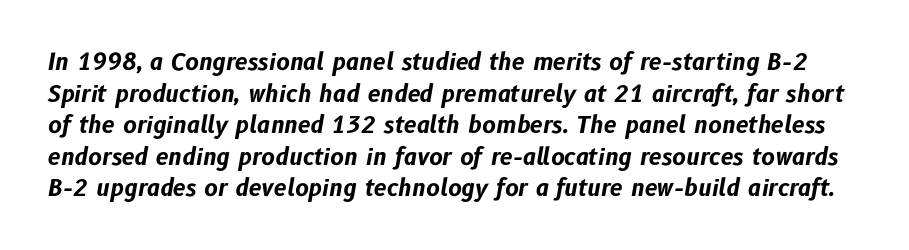
The image shows 23 px bold type, italic (leaning right); set normal line spacing (1.37x), normal letter spacing, not underlined.
